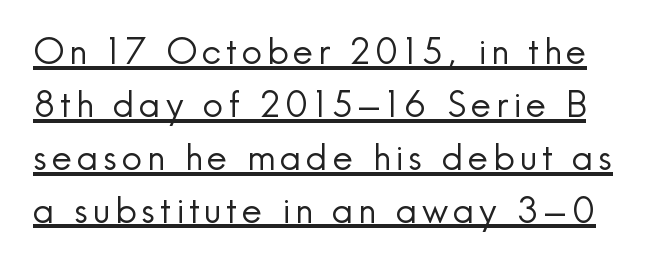
The image shows 36 px regular-weight sans-serif type, upright; set normal line spacing (1.47x), underlined; a small x-height.
